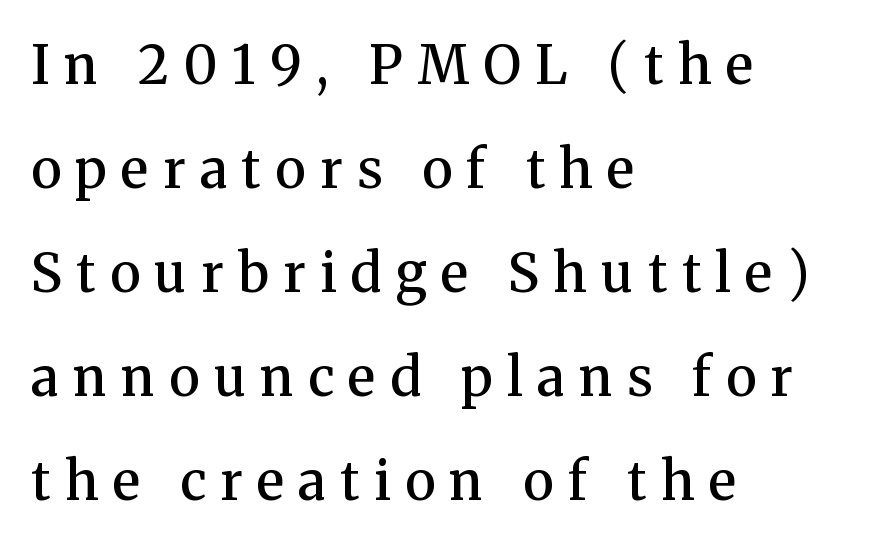
The image shows 53 px semibold serif type, upright; set left-aligned, loose line spacing (1.96x), unusually wide letter spacing (+0.27 em), not underlined; medium stroke contrast and a medium x-height.
